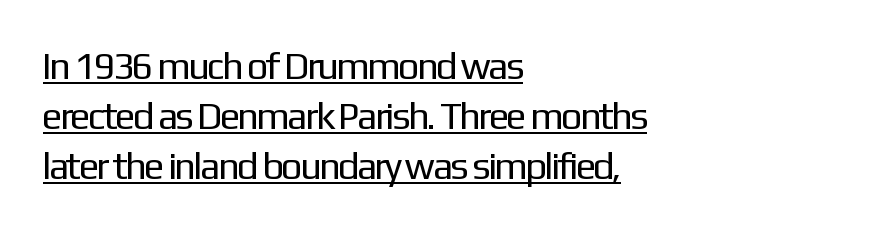
The image shows 38 px regular-weight sans-serif type, upright; set left-aligned, normal line spacing (1.31x), normal letter spacing, underlined; low stroke contrast and a medium x-height.
